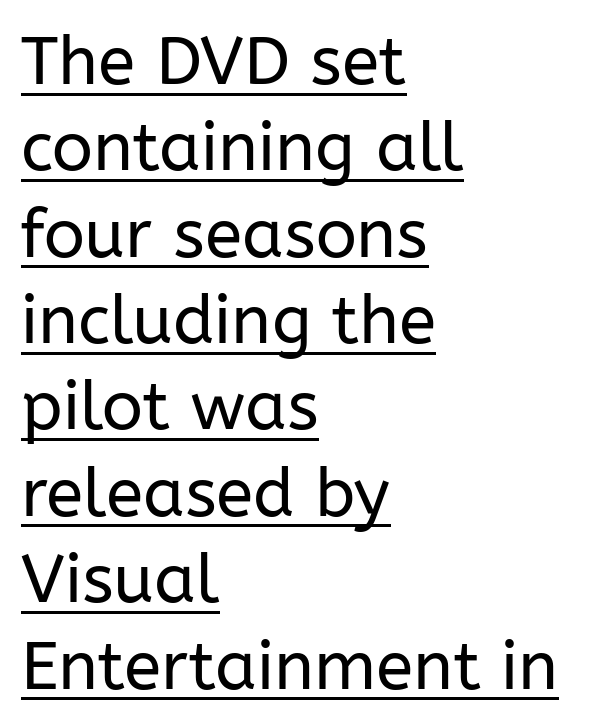
Q: Is the text bold? A: No.
Q: Is the text italic (slanted)? A: No, it is upright.
Q: Is the typeface a serif or a sans-serif typeface? A: Sans-serif.
Q: Is the text underlined? A: Yes.
Q: How is the paragraph aligned? A: Left-aligned.
Q: Is the spacing between letters normal or unusually wide? A: Normal.
Q: Is the spacing between lines tight, normal or loose? A: Normal.
Q: Width (condensed, normal, or wide)? A: Normal.
Q: Stroke contrast? A: Low.
Q: x-height? A: Medium.
Q: Monospaced? A: No.
